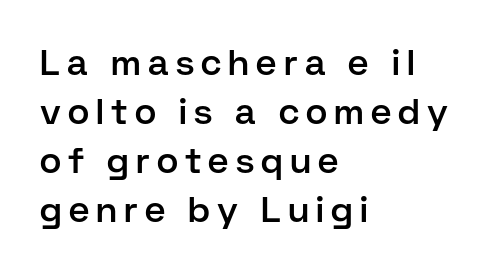
Q: Is the text bold? A: Semi-bold.
Q: Is the text italic (slanted)? A: No, it is upright.
Q: Is the typeface a serif or a sans-serif typeface? A: Sans-serif.
Q: Is the text underlined? A: No.
Q: How is the paragraph aligned? A: Left-aligned.
Q: Is the spacing between letters normal or unusually wide? A: Unusually wide.
Q: Is the spacing between lines tight, normal or loose? A: Normal.
Q: Width (condensed, normal, or wide)? A: Normal.
Q: Stroke contrast? A: Low.
Q: x-height? A: Medium.
Q: Monospaced? A: No.
